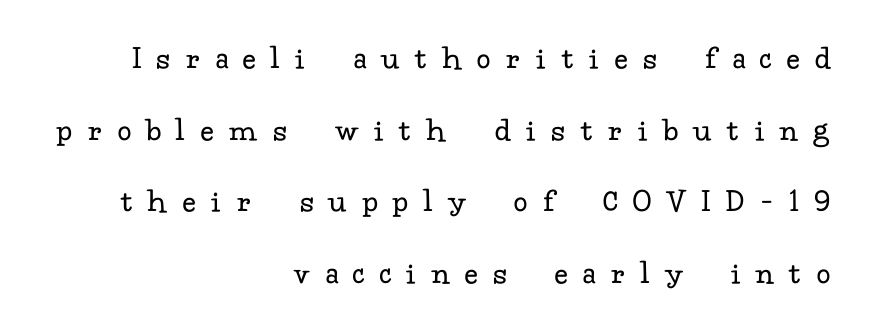
Do the characters align in a grid? No, the font is proportional. All the whitespace from short lines collects on the left. This sample uses an upright cut, with every glyph sitting square on the baseline. These lines have a slow, spaced-out rhythm from letter to letter. Caption: face not bold, strokes unweighted. If you measured baseline to baseline, you'd find a long distance.
